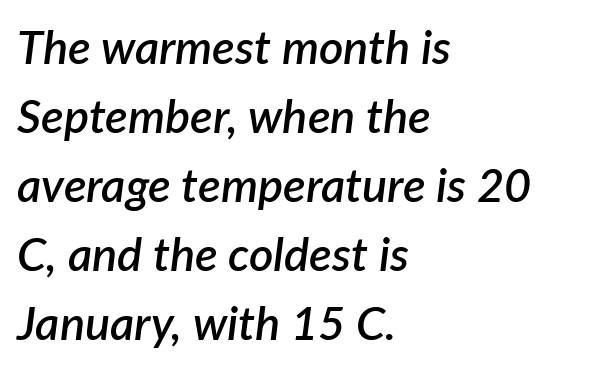
Q: Is the text bold? A: Semi-bold.
Q: Is the text italic (slanted)? A: Yes, it leans right by about 7 degrees.
Q: Is the text underlined? A: No.
Q: How is the paragraph aligned? A: Left-aligned.
Q: Is the spacing between letters normal or unusually wide? A: Normal.
Q: Is the spacing between lines tight, normal or loose? A: Normal.
Q: Width (condensed, normal, or wide)? A: Normal.
Q: Stroke contrast? A: Low.
Q: x-height? A: Medium.
Q: Monospaced? A: No.
